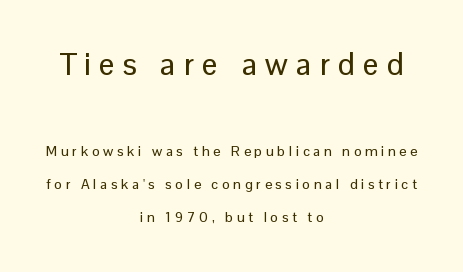
{"serif": "no", "italic": "no", "width": "normal", "stroke_contrast": "low", "x_height": "medium", "monospaced": "no", "underline": "no", "align": "center", "line_spacing": "loose", "line_spacing_ratio": 2.36, "letter_spacing": "wide", "letter_spacing_em": 0.27, "larger_block": "first", "size_ratio": 2.21, "glyph_px": 31}
